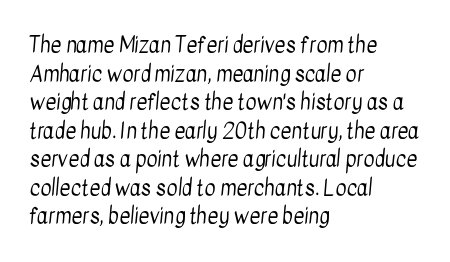
Q: Is the text bold? A: No.
Q: Is the text underlined? A: No.
Q: How is the paragraph aligned? A: Left-aligned.
Q: Is the spacing between letters normal or unusually wide? A: Normal.
Q: Is the spacing between lines tight, normal or loose? A: Normal.
